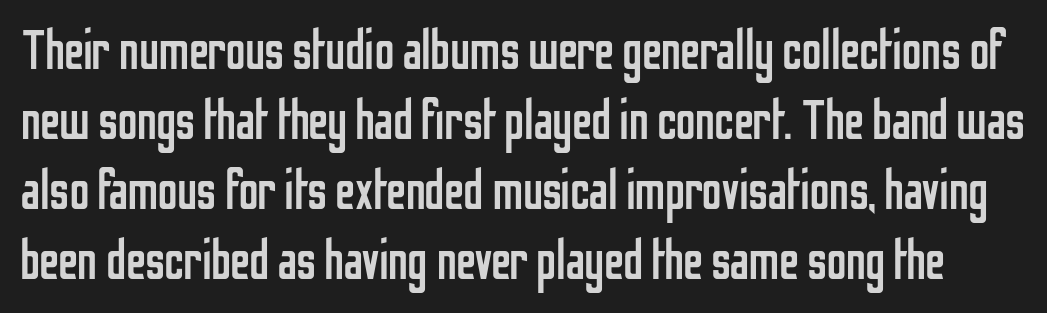
The image shows 56 px regular-weight, condensed sans-serif type, upright; set normal line spacing (1.25x), normal letter spacing, not underlined; low stroke contrast and a medium x-height.
